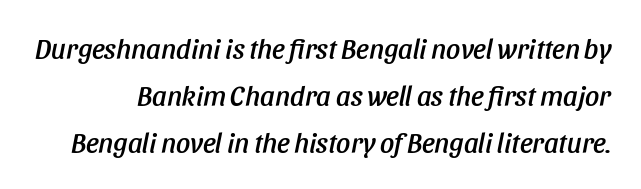
Yep, that's italic — everything's leaning. This sample keeps an unexceptional amount of space between lines. Characters follow at the spacing the type designer built in. Looks like regular typesetting: each glyph gets only the width it needs. A bare baseline throughout the passage.
